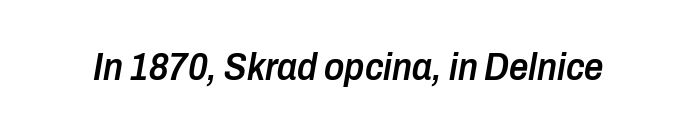
Q: Is the text bold? A: Semi-bold.
Q: Is the text italic (slanted)? A: Yes, it leans right by about 10 degrees.
Q: Is the text underlined? A: No.
Q: Is the spacing between letters normal or unusually wide? A: Normal.
Q: Width (condensed, normal, or wide)? A: Condensed.
Q: Stroke contrast? A: Low.
Q: x-height? A: Medium.
Q: Monospaced? A: No.
